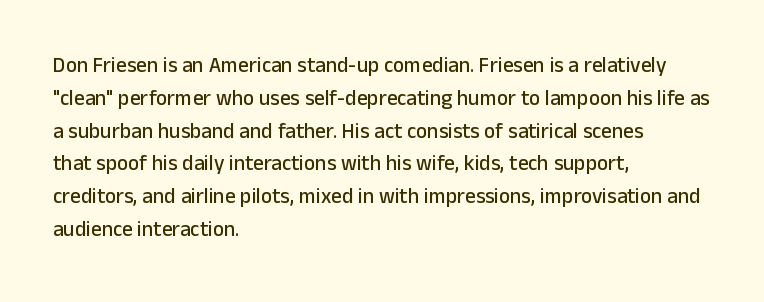
{"italic": "no", "underline": "no", "align": "left", "line_spacing": "normal", "line_spacing_ratio": 1.56, "letter_spacing": "normal", "letter_spacing_em": 0.0, "glyph_px": 21}
